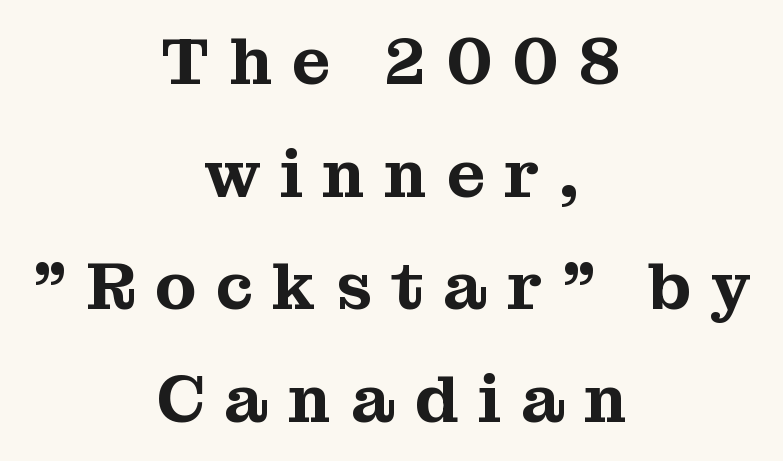
Do the characters align in a grid? No, the font is proportional. Is there any slant? The stems are plumb. The designer went with a serif here, giving each stem small feet. This rendering features lettering with no underline.
